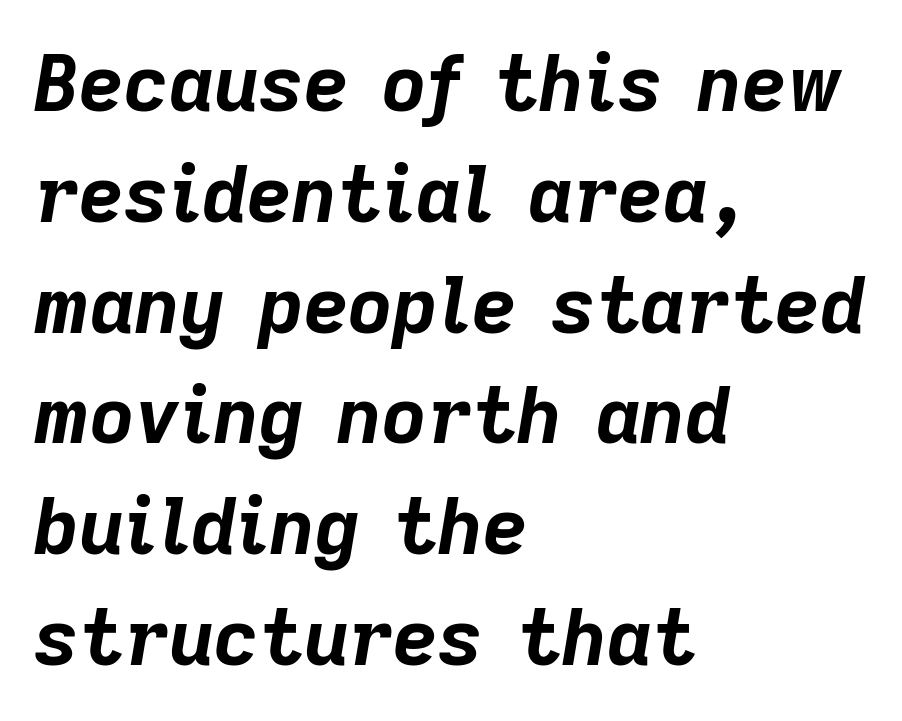
Looks like regular typesetting: each glyph gets only the width it needs. Typeset ragged right — the left edge is the straight one. Does extra space separate the letters? No, they use regular spacing. Reading down the column, the eye jumps a familiar distance to each next line. Notice how thick the strokes are: this is what a full bold looks like. Check the space under the baseline: it is left empty.
